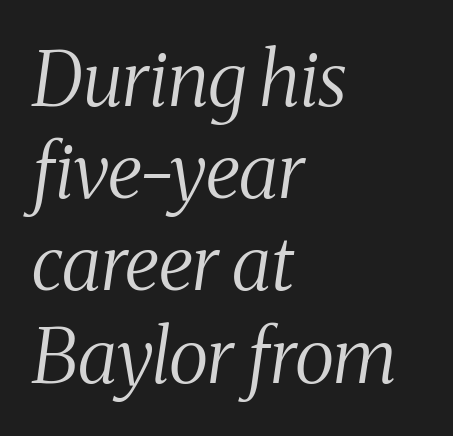
{"serif": "yes", "italic": "yes", "lean": "right", "slant_degrees": 8, "bold": "no", "weight": "regular", "width": "condensed", "stroke_contrast": "medium", "x_height": "medium", "monospaced": "no", "underline": "no", "align": "left", "line_spacing_ratio": 1.23, "letter_spacing": "normal", "letter_spacing_em": 0.0, "glyph_px": 75}
